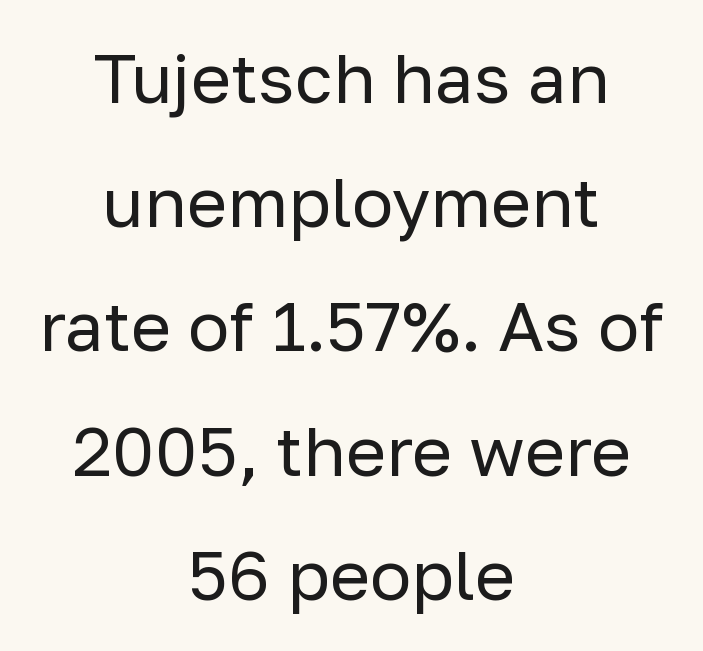
{"serif": "no", "italic": "no", "bold": "no", "weight": "regular", "width": "normal", "stroke_contrast": "low", "x_height": "medium", "monospaced": "no", "underline": "no", "align": "center", "line_spacing_ratio": 1.8, "letter_spacing": "normal", "letter_spacing_em": 0.0, "glyph_px": 69}
